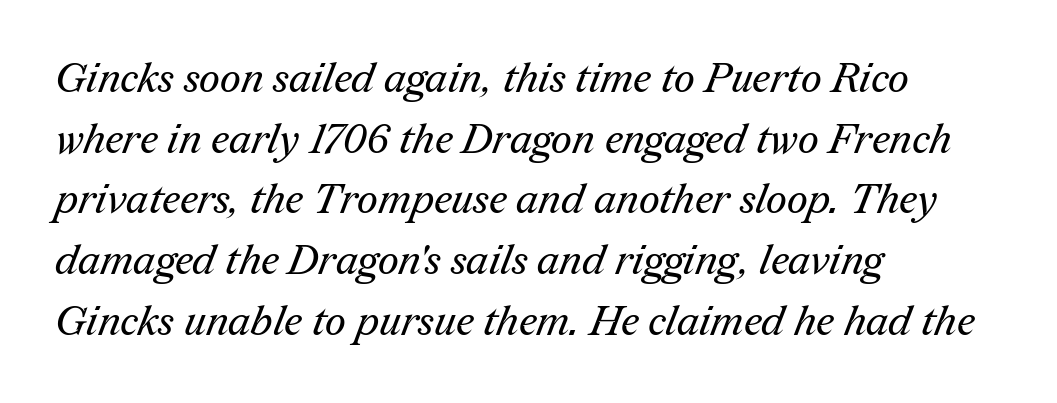
Q: Is the text bold? A: No.
Q: Is the typeface a serif or a sans-serif typeface? A: Serif.
Q: Is the text underlined? A: No.
Q: How is the paragraph aligned? A: Left-aligned.
Q: Is the spacing between letters normal or unusually wide? A: Normal.
Q: Is the spacing between lines tight, normal or loose? A: Normal.
Q: Width (condensed, normal, or wide)? A: Normal.
Q: Stroke contrast? A: Medium.
Q: x-height? A: Medium.
Q: Monospaced? A: No.
